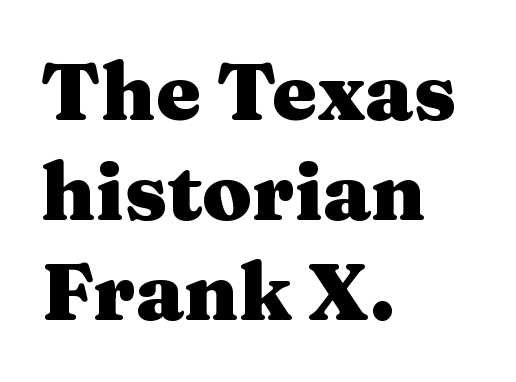
{"serif": "yes", "italic": "no", "bold": "yes", "weight": "heavy", "width": "wide", "stroke_contrast": "medium", "x_height": "medium", "monospaced": "no", "underline": "no", "align": "left", "line_spacing": "normal", "line_spacing_ratio": 1.25, "letter_spacing": "normal", "letter_spacing_em": 0.0, "glyph_px": 80}
